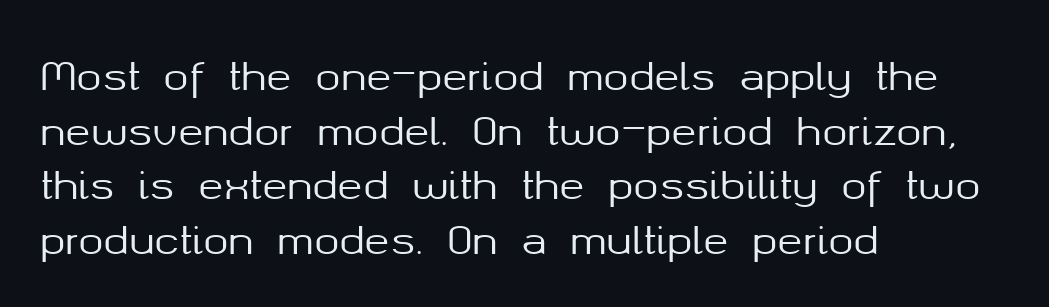
Are there feet on the stems? There aren't — it's a sans. Horizontal bands of white between lines are of average thickness. You can tell it's not italic because the verticals are truly vertical. Which margin do the lines hug? The left one — the right edge is uneven. A typesetter would call this zero additional tracking.
